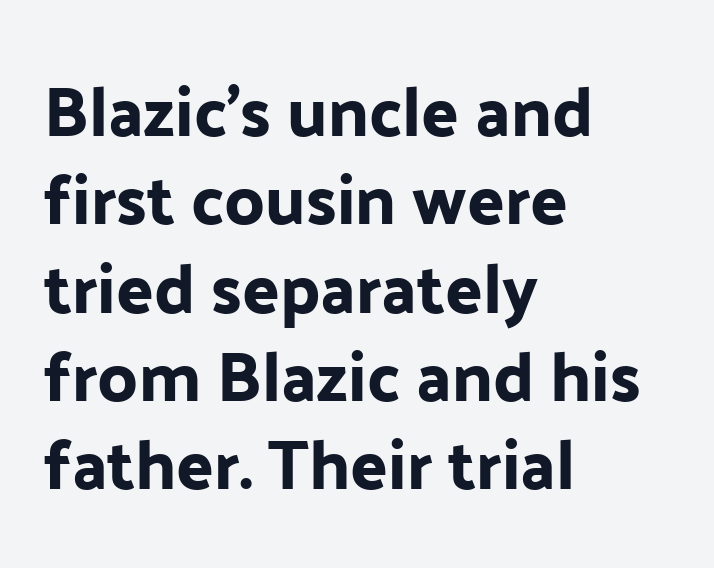
No word sits above an underline. The vertical gap from one line to the next is medium. Teacher's note: observe the even left margin — that is flush-left alignment. The passage shown has conventional tracking throughout. Character widths vary here, with narrow letters taking less room than wide ones. This is the regular roman posture of the typeface.
